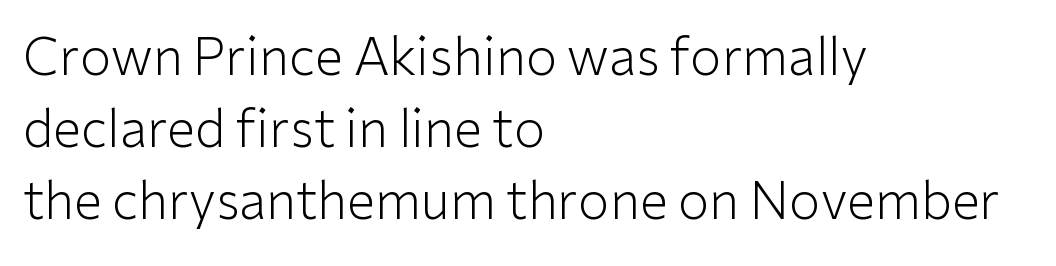
This is roman type, the default non-slanted kind. A typesetter would call this leading conventional body-copy spacing. Students, note that the glyphs here touch the page at normal intervals. The glyphs in this specimen are sans serif.
